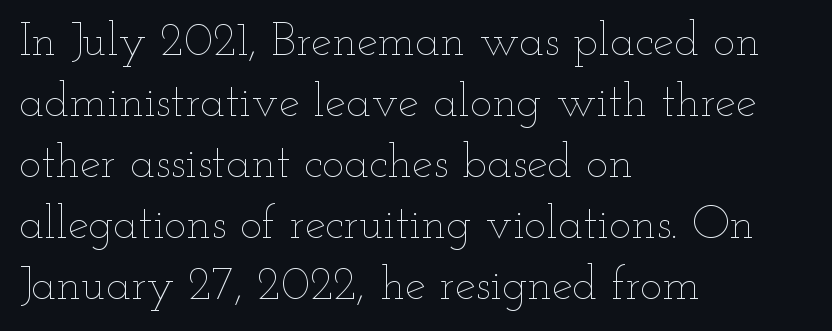
{"italic": "no", "bold": "no", "weight": "thin", "width": "wide", "stroke_contrast": "low", "x_height": "small", "monospaced": "no", "underline": "no", "align": "left", "line_spacing": "normal", "line_spacing_ratio": 1.3, "letter_spacing": "normal", "letter_spacing_em": 0.0, "glyph_px": 47}
